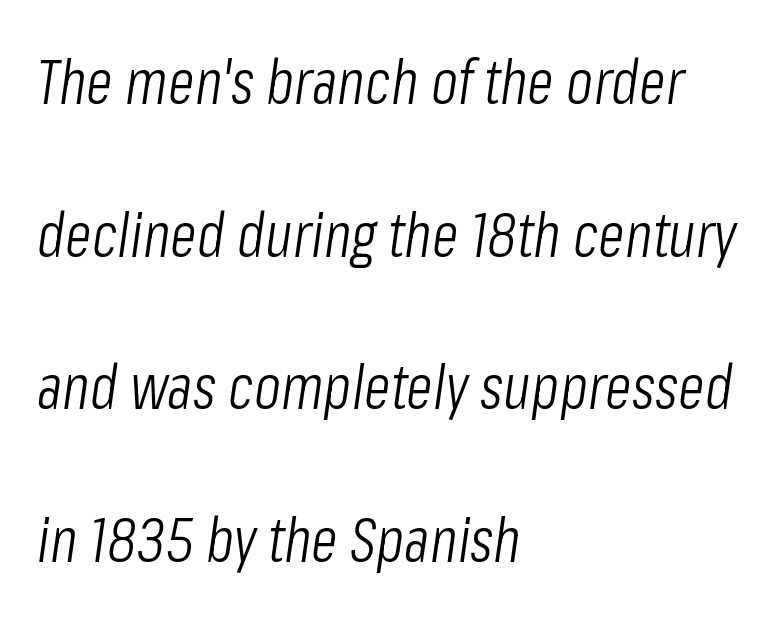
Is this a fixed-width face? No — the glyphs have proportional, varying widths. Leading: increased. Check under the words: just untouched page. Between one letter and the next there's only the usual sliver of space. Designer's note — italics engaged.
